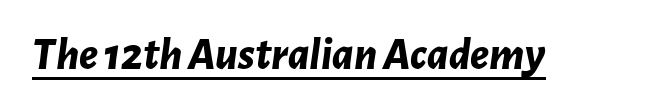
The image shows 46 px bold type, italic (leaning right); set normal letter spacing, underlined; low stroke contrast and a medium x-height.
